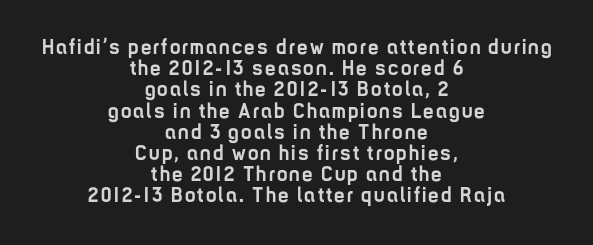
Q: Is the text bold? A: Yes.
Q: Is the text italic (slanted)? A: No, it is upright.
Q: Is the text underlined? A: No.
Q: How is the paragraph aligned? A: Centered.
Q: Is the spacing between lines tight, normal or loose? A: Tight.
